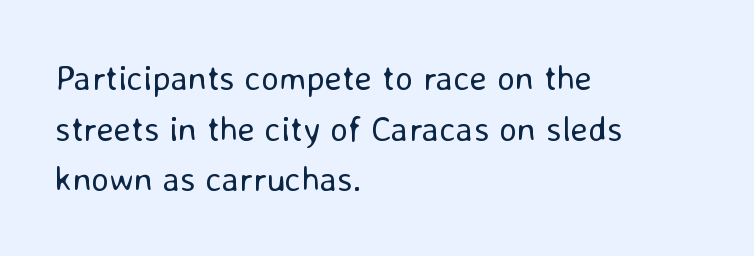
{"serif": "no", "italic": "no", "bold": "no", "weight": "regular", "width": "normal", "stroke_contrast": "low", "x_height": "medium", "monospaced": "no", "underline": "no", "align": "left", "line_spacing": "normal", "line_spacing_ratio": 1.45, "letter_spacing": "normal", "letter_spacing_em": 0.0, "glyph_px": 35}
